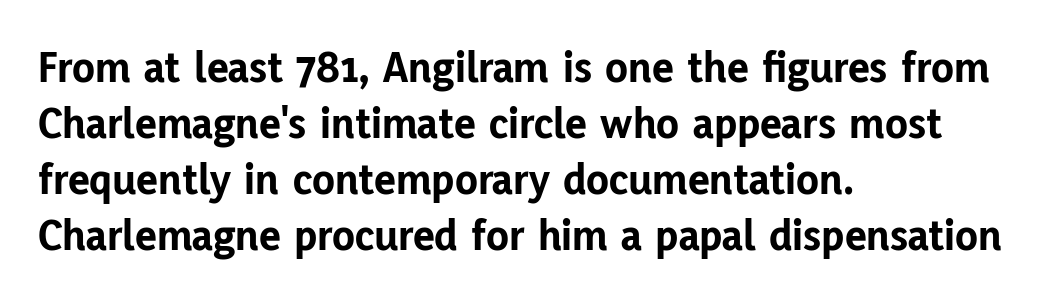
Q: Is the text bold? A: Yes.
Q: Is the text italic (slanted)? A: No, it is upright.
Q: Is the typeface a serif or a sans-serif typeface? A: Sans-serif.
Q: Is the text underlined? A: No.
Q: How is the paragraph aligned? A: Left-aligned.
Q: Is the spacing between letters normal or unusually wide? A: Normal.
Q: Width (condensed, normal, or wide)? A: Normal.
Q: Stroke contrast? A: Low.
Q: x-height? A: Medium.
Q: Monospaced? A: No.
